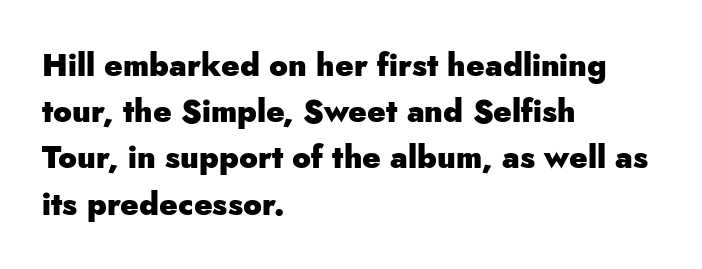
Descenders are the only things crossing below the line. Baseline-to-baseline distance is the conventional proportion of letter height. The face used here is rendered with its standard letterfit. Strokes here are thick enough to call this a true bold. This is roman type, the default non-slanted kind. Think of a printed novel: that variable character pitch is what you see here.
